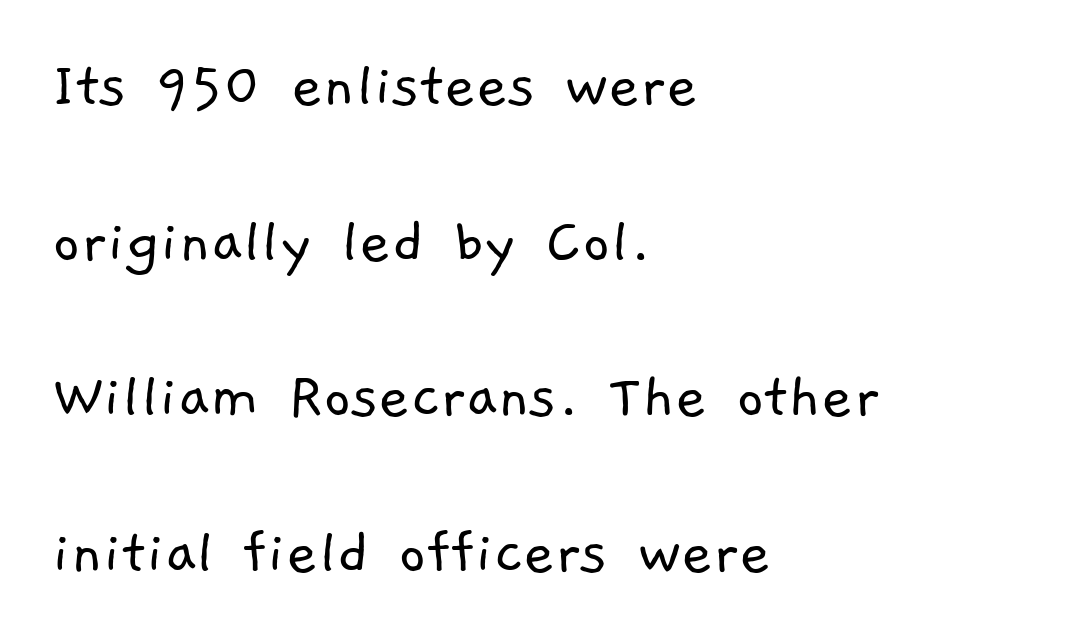
The specimen omits any rule beneath the text block's lines. A great deal of white space separates one row of letters from the next. Letter spacing: default. A typesetter would call this proportional, since set widths differ per character. This reads as an unemphasized weight, regular at the heaviest.
